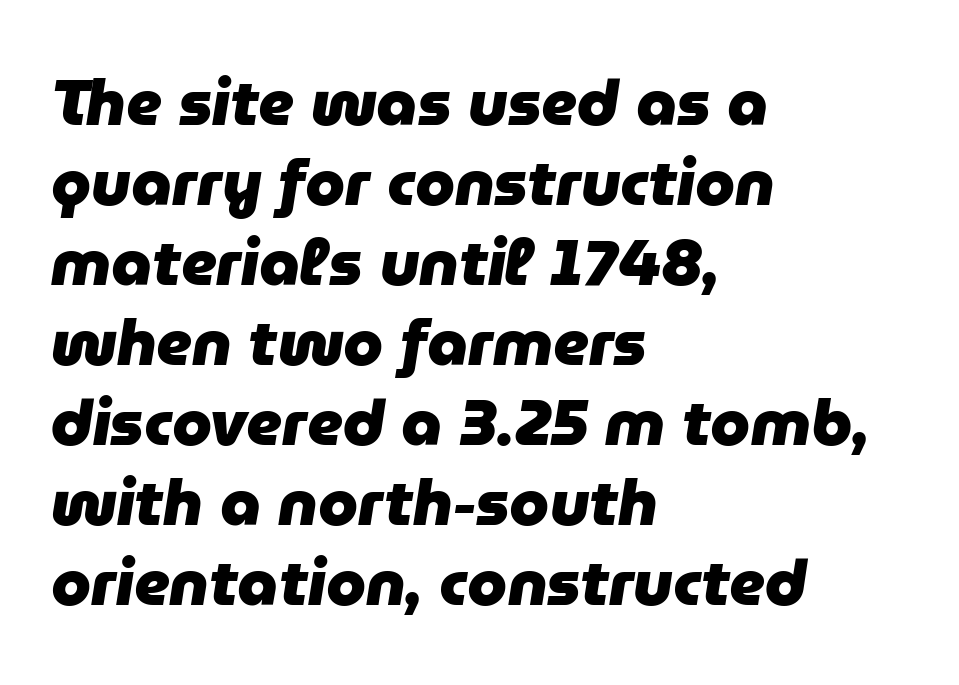
The whole block is typeset with a tilt. This rendering leaves character spacing at its baseline value. The rows are spaced the way most documents space them. Teacher's note: observe the even left margin — that is flush-left alignment. Quick note: underline off.
